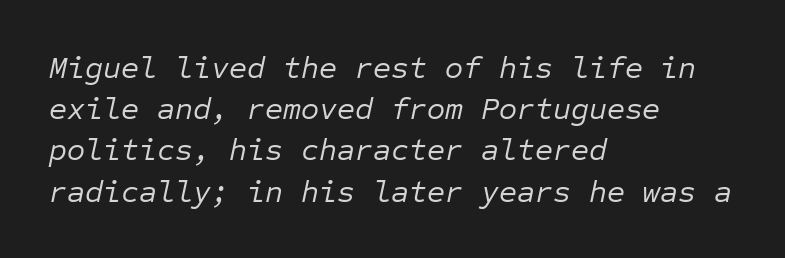
The image shows 31 px regular-weight type, italic (leaning right), monospaced; set left-aligned, normal line spacing (1.33x), normal letter spacing, not underlined; low stroke contrast and a medium x-height.
